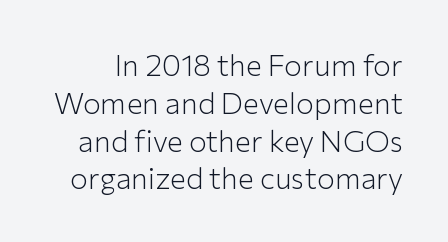
The image shows 30 px light sans-serif type, upright; set normal line spacing (1.26x), normal letter spacing, not underlined; low stroke contrast and a medium x-height.
